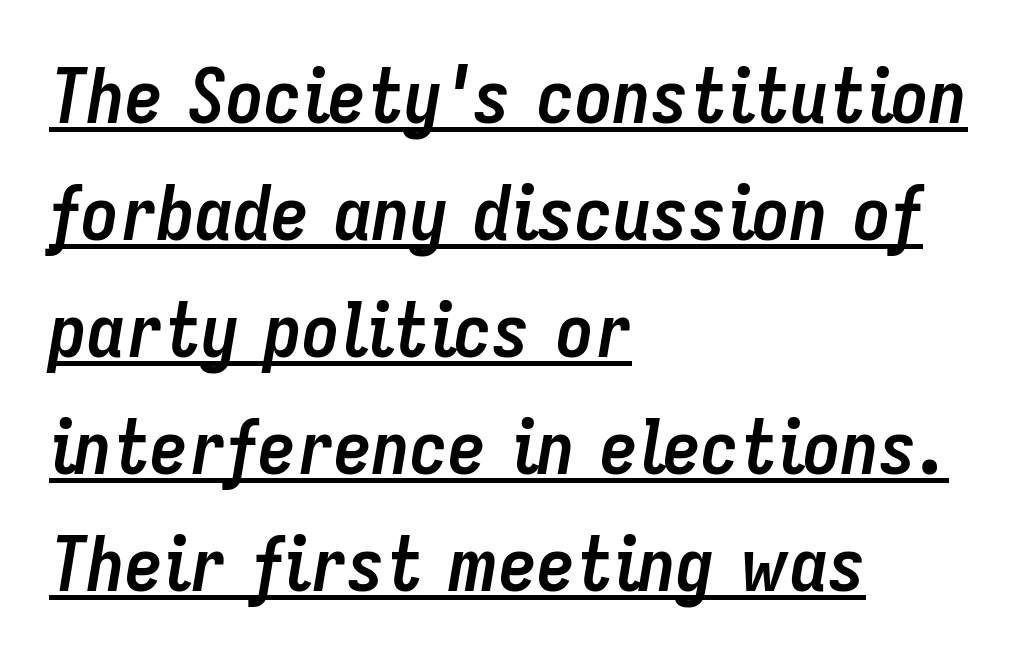
The image shows 76 px semibold, condensed type, italic (leaning right); set left-aligned, normal line spacing (1.54x), normal letter spacing, underlined; low stroke contrast and a medium x-height.
